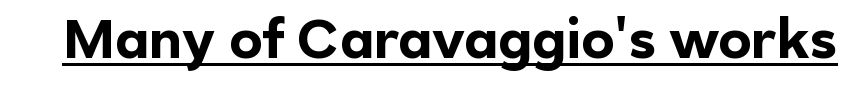
Think of a printed novel: that variable character pitch is what you see here. Notice how thick the strokes are: this is what a full bold looks like. A typesetter would label this face a sans. In designer terms, the underline attribute is active on this setting. Letter spacing: default. If you drew a line through each stem, it would be perfectly vertical.
